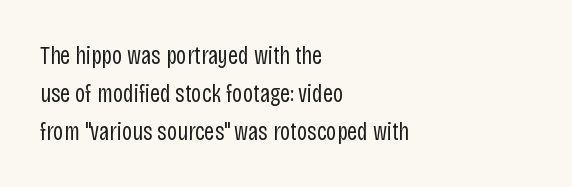
The font's upright variant was chosen for this text. The specimen omits any rule beneath the text block's lines. All the whitespace from short lines collects on the right. Tracking here is standard; glyphs follow each other at the usual distance.
